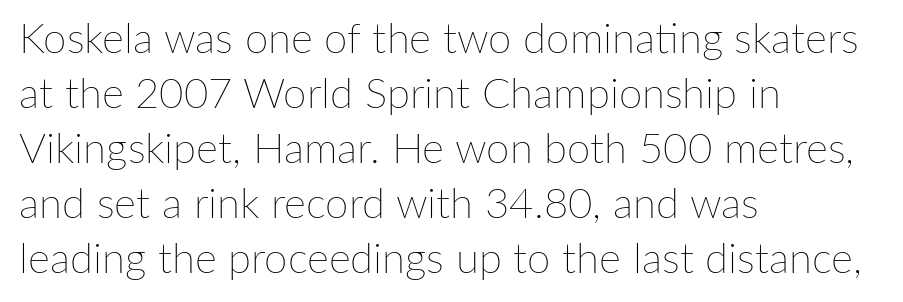
The image shows 42 px thin type, upright; set left-aligned, normal line spacing (1.31x), normal letter spacing, not underlined; low stroke contrast and a medium x-height.
